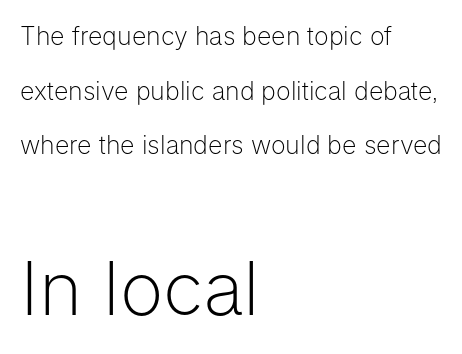
Do the letters lean? They stand straight. The strip under each line holds only bare page. Compared with typical paragraphs, the rows here are farther apart. The letters sit at their default tracking, neither squeezed nor spread.
